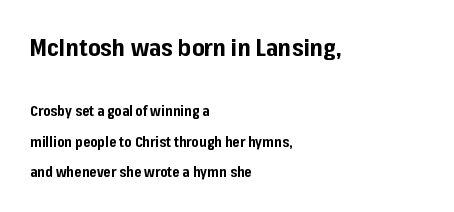
{"italic": "no", "bold": "yes", "underline": "no", "align": "left", "line_spacing": "loose", "line_spacing_ratio": 2.17, "letter_spacing": "normal", "letter_spacing_em": 0.0, "larger_block": "first", "size_ratio": 1.71, "glyph_px": 24}
